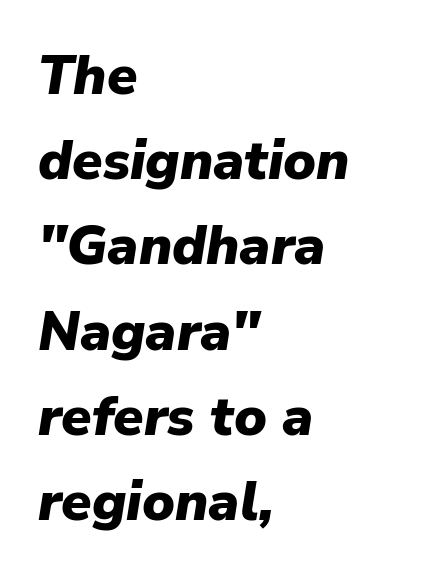
{"italic": "yes", "lean": "right", "slant_degrees": 9, "bold": "yes", "weight": "heavy", "width": "normal", "stroke_contrast": "low", "x_height": "medium", "monospaced": "no", "underline": "no", "align": "left", "line_spacing": "normal", "line_spacing_ratio": 1.55, "letter_spacing": "normal", "letter_spacing_em": 0.0, "glyph_px": 55}
